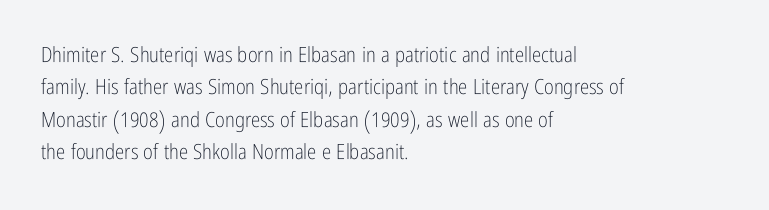
Words float on clear page, feet unadorned. Letters have the restrained weight of plain body copy at most. Horizontal alignment here is leftward, the default for most running prose. Whoever set this chose a conventional vertical rhythm. This sample uses an upright cut, with every glyph sitting square on the baseline.
